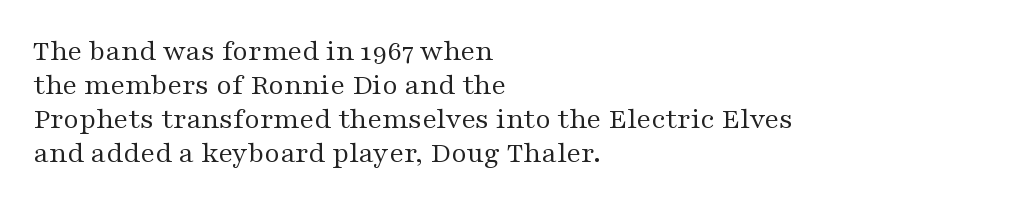
{"serif": "yes", "italic": "no", "bold": "no", "weight": "regular", "width": "wide", "stroke_contrast": "medium", "x_height": "medium", "monospaced": "no", "underline": "no", "align": "left", "line_spacing": "tight", "line_spacing_ratio": 1.13, "letter_spacing": "normal", "letter_spacing_em": 0.0, "glyph_px": 30}
